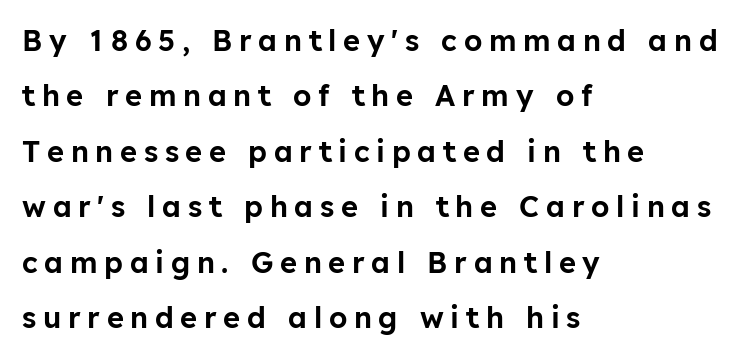
{"serif": "no", "italic": "no", "width": "normal", "stroke_contrast": "low", "x_height": "medium", "monospaced": "no", "underline": "no", "align": "left", "line_spacing": "loose", "line_spacing_ratio": 1.91, "letter_spacing": "wide", "letter_spacing_em": 0.23, "glyph_px": 29}
